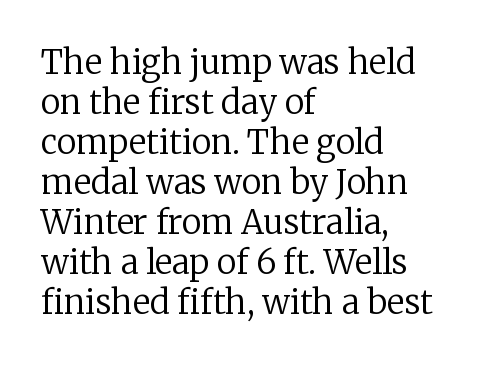
Q: Is the text bold? A: No.
Q: Is the text italic (slanted)? A: No, it is upright.
Q: Is the typeface a serif or a sans-serif typeface? A: Serif.
Q: Is the text underlined? A: No.
Q: How is the paragraph aligned? A: Left-aligned.
Q: Is the spacing between letters normal or unusually wide? A: Normal.
Q: Width (condensed, normal, or wide)? A: Normal.
Q: Stroke contrast? A: Low.
Q: x-height? A: Medium.
Q: Monospaced? A: No.
